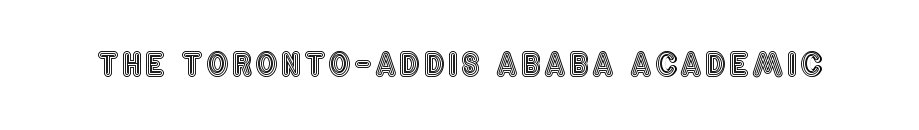
{"italic": "no", "width": "condensed", "x_height": "large", "monospaced": "no", "underline": "no", "glyph_px": 31}
